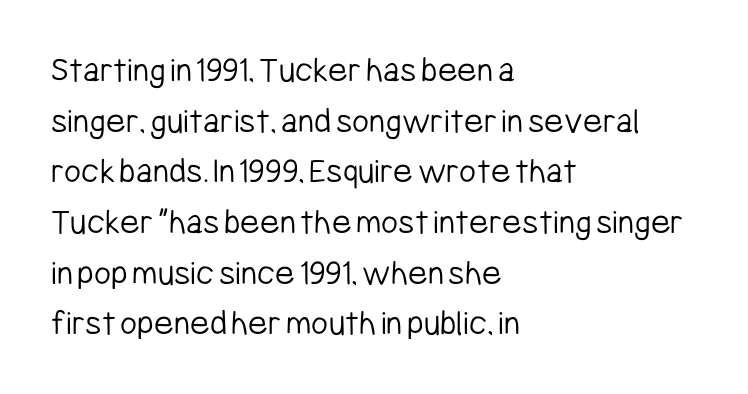
The type sits square on the baseline with zero lean. Spacing verdict: proportional, widths tailored to each character. All the whitespace from short lines collects on the right. The designer went with a sans here, leaving each stem footless.
